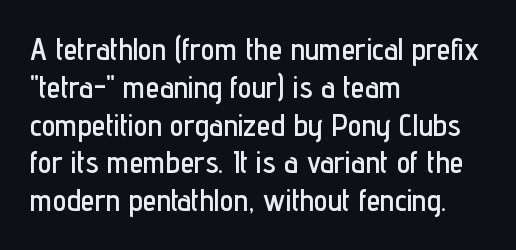
The horizontal fit of the characters is conventional and even. The paragraph shown leans on its left margin. Decoration check: the copy has no underline. Proportional: the letters do not fall into vertical columns. Letterform terminals end flat and unadorned throughout the passage. Ascenders rise straight up at ninety degrees.
